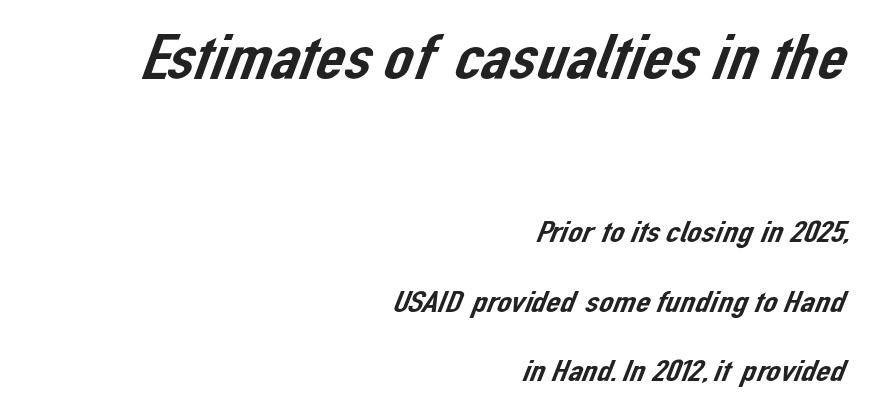
The image shows 64 px sans-serif type; set right-aligned, loose line spacing (2.17x), normal letter spacing, not underlined; the first (top) block is 2.0x larger; low stroke contrast and a medium x-height.
